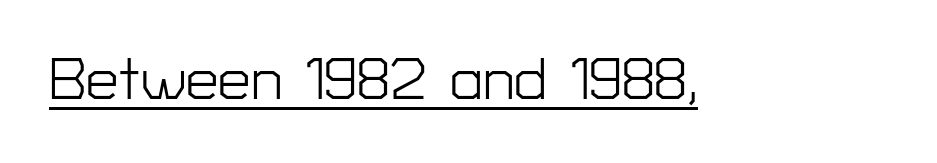
The image shows 58 px light sans-serif type, upright; set normal letter spacing, underlined; low stroke contrast and a medium x-height.
